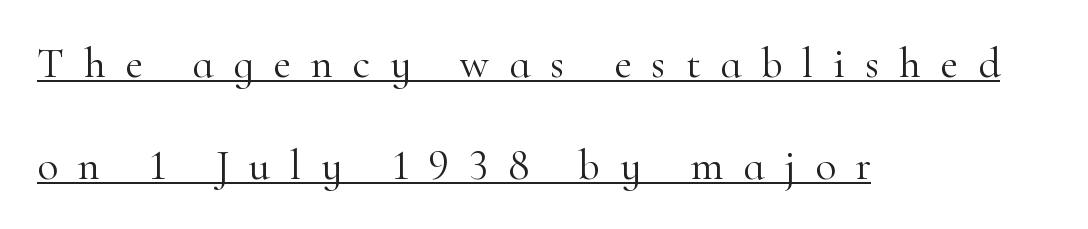
Q: Is the text bold? A: No.
Q: Is the text italic (slanted)? A: No, it is upright.
Q: Is the typeface a serif or a sans-serif typeface? A: Serif.
Q: Is the text underlined? A: Yes.
Q: How is the paragraph aligned? A: Left-aligned.
Q: Is the spacing between letters normal or unusually wide? A: Unusually wide.
Q: Is the spacing between lines tight, normal or loose? A: Loose.
Q: Width (condensed, normal, or wide)? A: Normal.
Q: Stroke contrast? A: High.
Q: x-height? A: Small.
Q: Monospaced? A: No.
